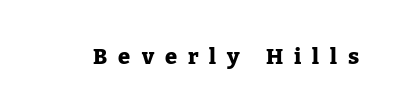
Q: Is the text bold? A: Yes.
Q: Is the text italic (slanted)? A: No, it is upright.
Q: Is the text underlined? A: No.
Q: Is the spacing between letters normal or unusually wide? A: Unusually wide.
